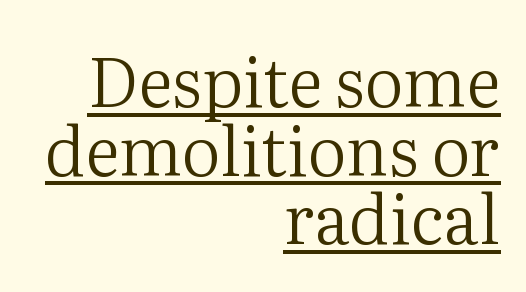
{"serif": "yes", "italic": "no", "bold": "no", "weight": "regular", "width": "normal", "stroke_contrast": "medium", "x_height": "medium", "monospaced": "no", "underline": "yes", "align": "right", "line_spacing": "tight", "line_spacing_ratio": 1.01, "letter_spacing": "normal", "letter_spacing_em": 0.0, "glyph_px": 68}
